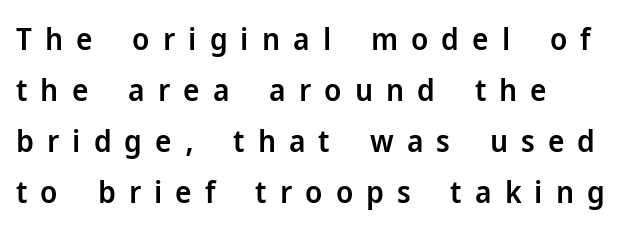
Q: Is the text bold? A: Semi-bold.
Q: Is the text italic (slanted)? A: No, it is upright.
Q: Is the typeface a serif or a sans-serif typeface? A: Sans-serif.
Q: Is the text underlined? A: No.
Q: How is the paragraph aligned? A: Left-aligned.
Q: Is the spacing between letters normal or unusually wide? A: Unusually wide.
Q: Is the spacing between lines tight, normal or loose? A: Normal.
Q: Width (condensed, normal, or wide)? A: Normal.
Q: Stroke contrast? A: Low.
Q: x-height? A: Medium.
Q: Monospaced? A: No.
